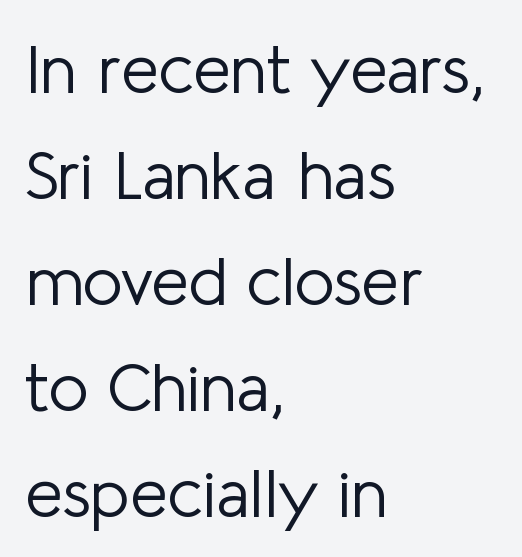
{"serif": "no", "italic": "no", "bold": "no", "weight": "light", "width": "normal", "stroke_contrast": "low", "x_height": "medium", "monospaced": "no", "underline": "no", "align": "left", "line_spacing": "normal", "line_spacing_ratio": 1.56, "letter_spacing": "normal", "letter_spacing_em": 0.0, "glyph_px": 68}
